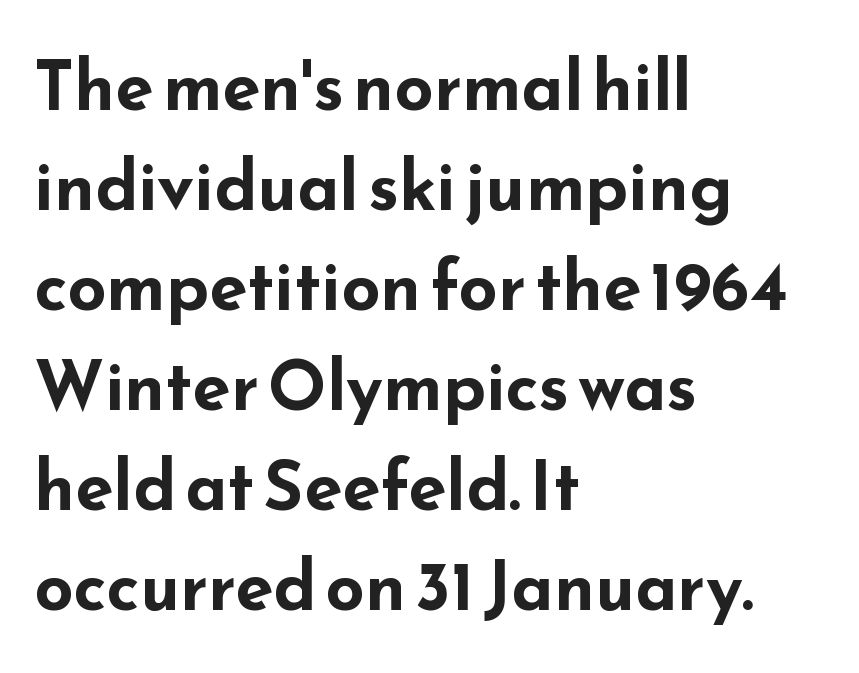
{"serif": "no", "italic": "no", "bold": "yes", "weight": "bold", "width": "wide", "stroke_contrast": "low", "x_height": "small", "monospaced": "no", "underline": "no", "align": "left", "line_spacing": "normal", "line_spacing_ratio": 1.45, "letter_spacing": "normal", "letter_spacing_em": 0.0, "glyph_px": 69}
